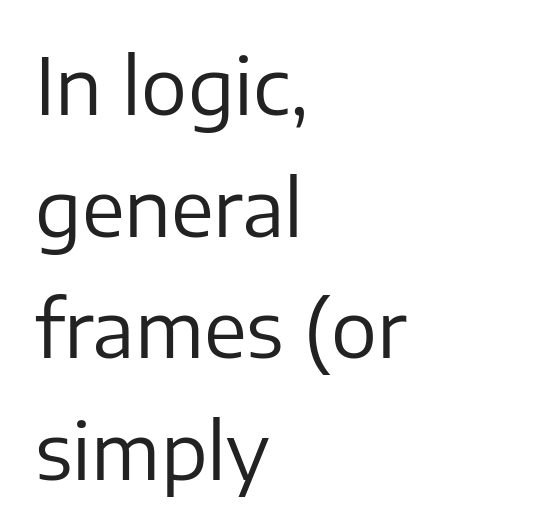
Q: Is the text bold? A: No.
Q: Is the text italic (slanted)? A: No, it is upright.
Q: Is the typeface a serif or a sans-serif typeface? A: Sans-serif.
Q: Is the text underlined? A: No.
Q: How is the paragraph aligned? A: Left-aligned.
Q: Is the spacing between letters normal or unusually wide? A: Normal.
Q: Is the spacing between lines tight, normal or loose? A: Normal.
Q: Width (condensed, normal, or wide)? A: Normal.
Q: Stroke contrast? A: Low.
Q: x-height? A: Medium.
Q: Monospaced? A: No.
